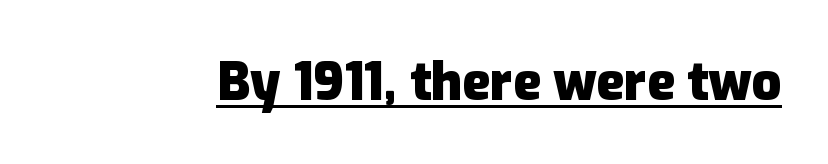
Q: Is the text bold? A: Yes.
Q: Is the text italic (slanted)? A: No, it is upright.
Q: Is the typeface a serif or a sans-serif typeface? A: Sans-serif.
Q: Is the text underlined? A: Yes.
Q: Is the spacing between letters normal or unusually wide? A: Normal.
Q: Width (condensed, normal, or wide)? A: Normal.
Q: Stroke contrast? A: Low.
Q: x-height? A: Medium.
Q: Monospaced? A: No.
